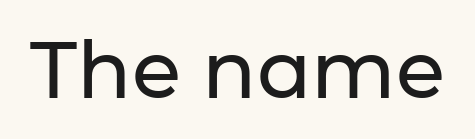
Q: Is the text italic (slanted)? A: No, it is upright.
Q: Is the typeface a serif or a sans-serif typeface? A: Sans-serif.
Q: Is the text underlined? A: No.
Q: Is the spacing between letters normal or unusually wide? A: Normal.
Q: Width (condensed, normal, or wide)? A: Normal.
Q: Stroke contrast? A: Low.
Q: x-height? A: Medium.
Q: Monospaced? A: No.
